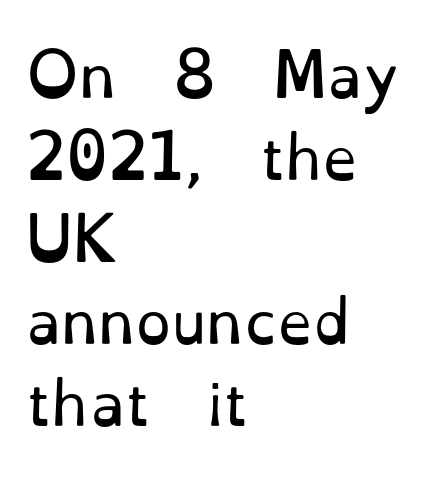
Q: Is the text bold? A: No.
Q: Is the text italic (slanted)? A: No, it is upright.
Q: Is the typeface a serif or a sans-serif typeface? A: Sans-serif.
Q: Is the text underlined? A: No.
Q: How is the paragraph aligned? A: Left-aligned.
Q: Is the spacing between letters normal or unusually wide? A: Normal.
Q: Is the spacing between lines tight, normal or loose? A: Normal.
Q: Width (condensed, normal, or wide)? A: Normal.
Q: Stroke contrast? A: Low.
Q: x-height? A: Small.
Q: Monospaced? A: No.
